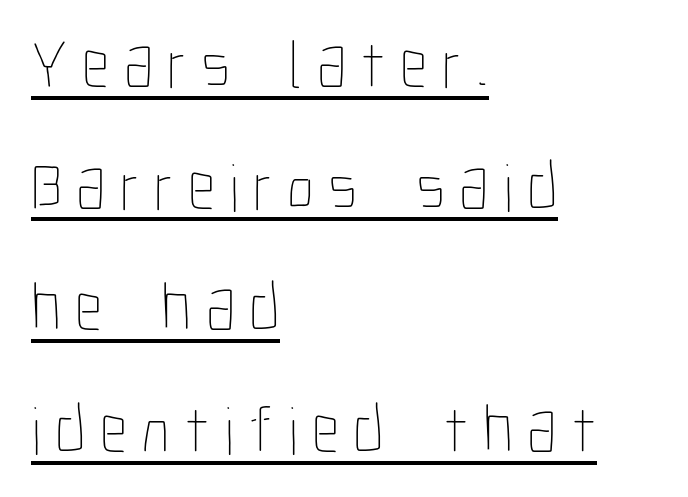
Vertical stems look standard width or narrower in stroke. This is roman type, the default non-slanted kind. Observe the wide spacing: letters keep a clear distance from each other. The rendering uses natural spacing where letterforms have individual widths. Underlined type.
